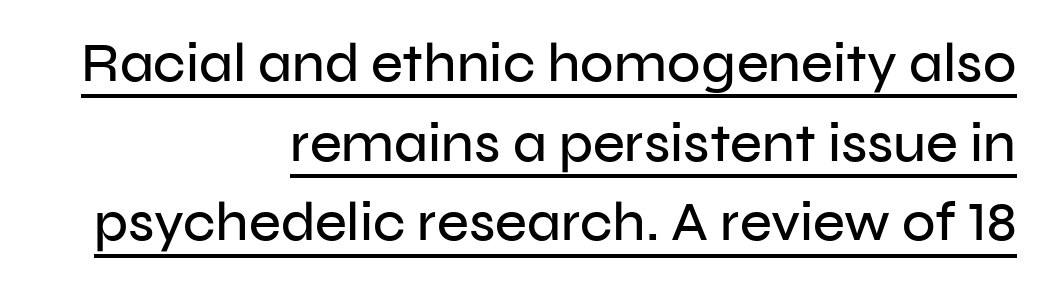
The image shows 55 px sans-serif type, upright; set right-aligned, normal line spacing (1.45x), normal letter spacing, underlined; low stroke contrast and a medium x-height.
